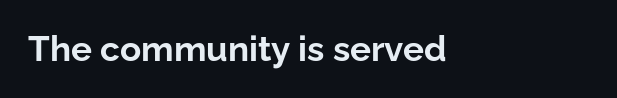
{"serif": "no", "italic": "no", "bold": "yes", "weight": "bold", "width": "normal", "stroke_contrast": "low", "x_height": "medium", "monospaced": "no", "underline": "no", "align": "left", "letter_spacing": "normal", "letter_spacing_em": 0.0, "glyph_px": 35}
